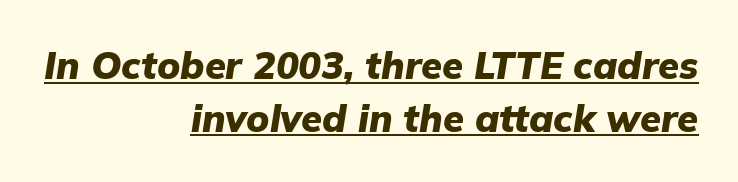
Q: Is the text bold? A: Yes.
Q: Is the text italic (slanted)? A: Yes, it leans right by about 9 degrees.
Q: Is the text underlined? A: Yes.
Q: How is the paragraph aligned? A: Right-aligned.
Q: Is the spacing between letters normal or unusually wide? A: Normal.
Q: Is the spacing between lines tight, normal or loose? A: Normal.
Q: Width (condensed, normal, or wide)? A: Normal.
Q: Stroke contrast? A: Low.
Q: x-height? A: Medium.
Q: Monospaced? A: No.
